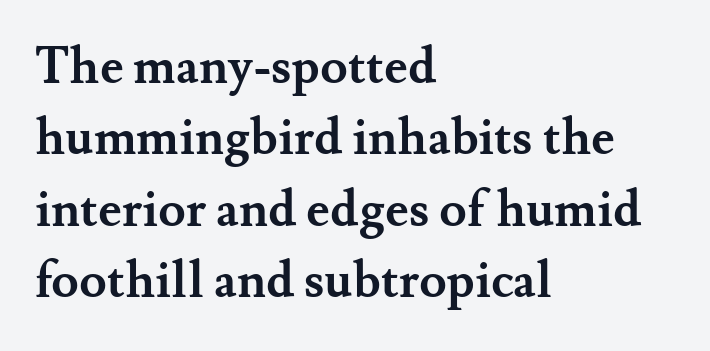
Q: Is the text bold? A: Yes.
Q: Is the text italic (slanted)? A: No, it is upright.
Q: Is the typeface a serif or a sans-serif typeface? A: Serif.
Q: Is the text underlined? A: No.
Q: How is the paragraph aligned? A: Left-aligned.
Q: Is the spacing between letters normal or unusually wide? A: Normal.
Q: Is the spacing between lines tight, normal or loose? A: Normal.
Q: Width (condensed, normal, or wide)? A: Normal.
Q: Stroke contrast? A: Medium.
Q: x-height? A: Small.
Q: Monospaced? A: No.
